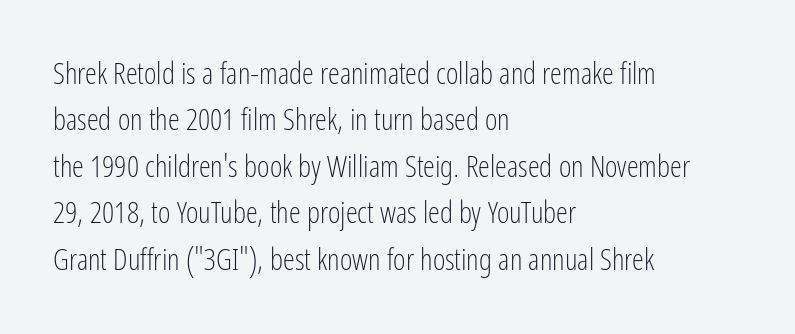
Q: Is the text bold? A: No.
Q: Is the text italic (slanted)? A: No, it is upright.
Q: Is the typeface a serif or a sans-serif typeface? A: Sans-serif.
Q: Is the text underlined? A: No.
Q: How is the paragraph aligned? A: Left-aligned.
Q: Is the spacing between letters normal or unusually wide? A: Normal.
Q: Is the spacing between lines tight, normal or loose? A: Normal.
Q: Width (condensed, normal, or wide)? A: Condensed.
Q: Stroke contrast? A: Low.
Q: x-height? A: Medium.
Q: Monospaced? A: No.
